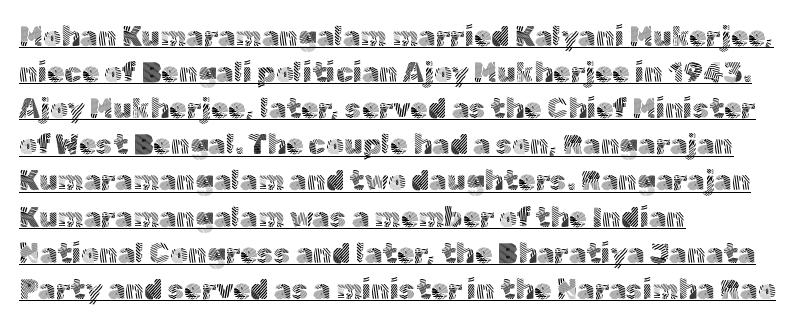
Q: Is the text bold? A: No.
Q: Is the text italic (slanted)? A: No, it is upright.
Q: Is the typeface a serif or a sans-serif typeface? A: Sans-serif.
Q: Is the text underlined? A: Yes.
Q: How is the paragraph aligned? A: Left-aligned.
Q: Is the spacing between letters normal or unusually wide? A: Normal.
Q: Is the spacing between lines tight, normal or loose? A: Normal.
Q: Width (condensed, normal, or wide)? A: Normal.
Q: x-height? A: Medium.
Q: Monospaced? A: No.
